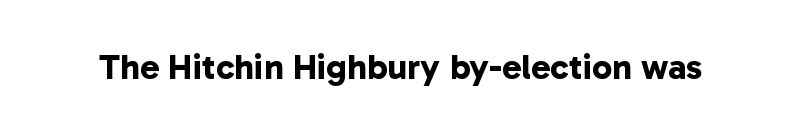
{"serif": "no", "bold": "yes", "weight": "bold", "width": "normal", "stroke_contrast": "low", "x_height": "medium", "monospaced": "no", "underline": "no", "letter_spacing": "normal", "letter_spacing_em": 0.0, "glyph_px": 36}
